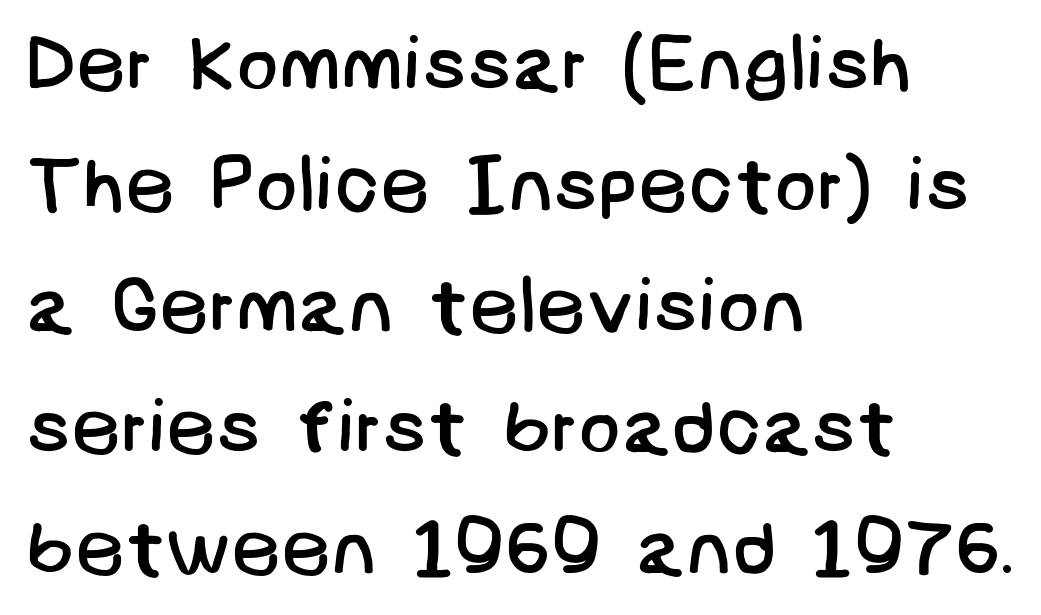
{"serif": "no", "bold": "no", "weight": "regular", "width": "normal", "stroke_contrast": "low", "x_height": "large", "underline": "no", "align": "left", "line_spacing": "normal", "line_spacing_ratio": 1.55, "letter_spacing": "normal", "letter_spacing_em": 0.0, "glyph_px": 78}
